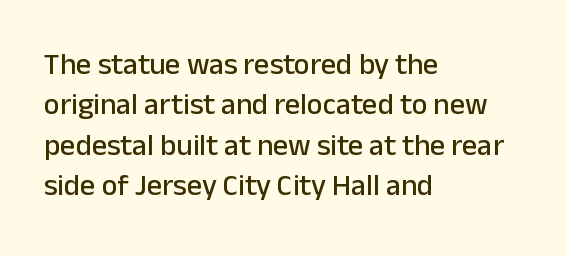
Is the letter spacing exaggerated? No — it looks like the ordinary default. The strip under each line holds only bare page. I'd call this a sans setting — the letters go barefoot. Does the leading feel generous? No, just average. The rag falls on the right side of this text block.
